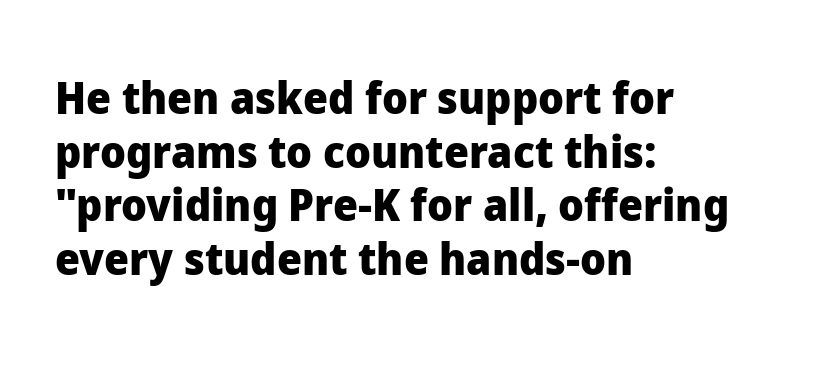
{"serif": "no", "italic": "no", "bold": "yes", "weight": "heavy", "width": "normal", "stroke_contrast": "low", "x_height": "medium", "monospaced": "no", "underline": "no", "align": "left", "line_spacing_ratio": 1.22, "letter_spacing": "normal", "letter_spacing_em": 0.0, "glyph_px": 44}
